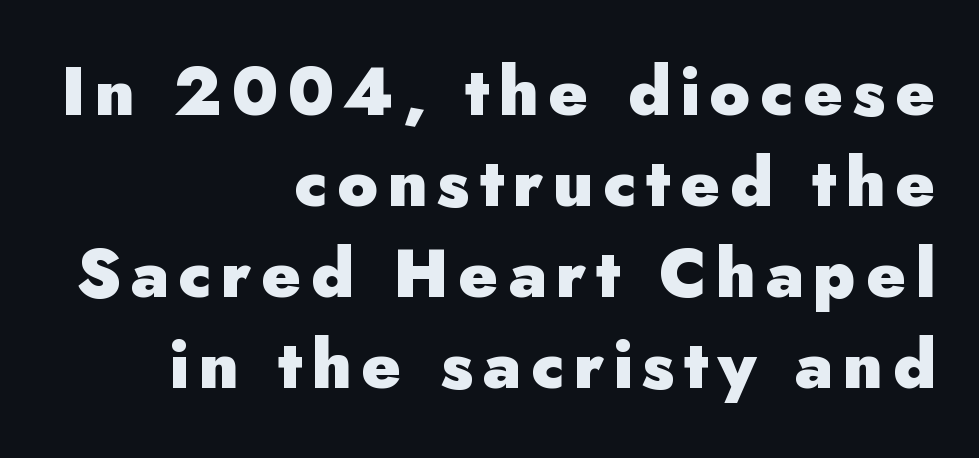
Q: Is the text bold? A: Yes.
Q: Is the text italic (slanted)? A: No, it is upright.
Q: Is the typeface a serif or a sans-serif typeface? A: Sans-serif.
Q: Is the text underlined? A: No.
Q: How is the paragraph aligned? A: Right-aligned.
Q: Is the spacing between lines tight, normal or loose? A: Normal.
Q: Width (condensed, normal, or wide)? A: Normal.
Q: Stroke contrast? A: Low.
Q: x-height? A: Small.
Q: Monospaced? A: No.
